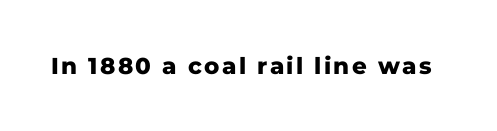
The words here are not underlined. Ascenders rise straight up at ninety degrees. What weight is shown? A full bold with thick strokes.
